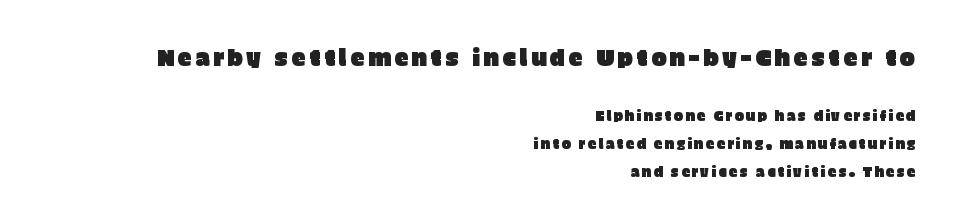
Does the lettering tilt? It doesn't — this is upright. If you drew a ruler down the right edge, every line would touch it. Character size in the leading block exceeds that of the trailing block. In terms of leading, this rendering errs on the spacious side.
